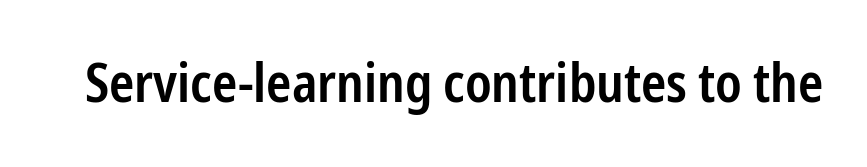
The image shows 54 px semibold, condensed sans-serif type, upright; set normal letter spacing, not underlined; low stroke contrast and a medium x-height.
